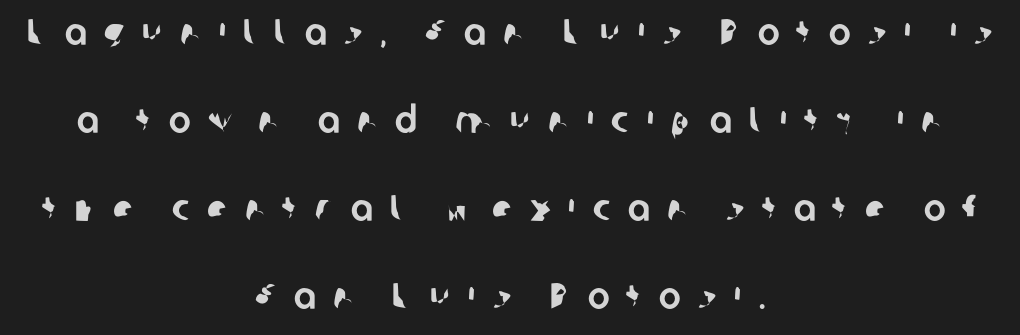
Q: Is the typeface a serif or a sans-serif typeface? A: Sans-serif.
Q: Is the text underlined? A: No.
Q: How is the paragraph aligned? A: Centered.
Q: Is the spacing between letters normal or unusually wide? A: Unusually wide.
Q: Is the spacing between lines tight, normal or loose? A: Loose.
Q: Width (condensed, normal, or wide)? A: Normal.
Q: Stroke contrast? A: Low.
Q: x-height? A: Medium.
Q: Monospaced? A: No.
